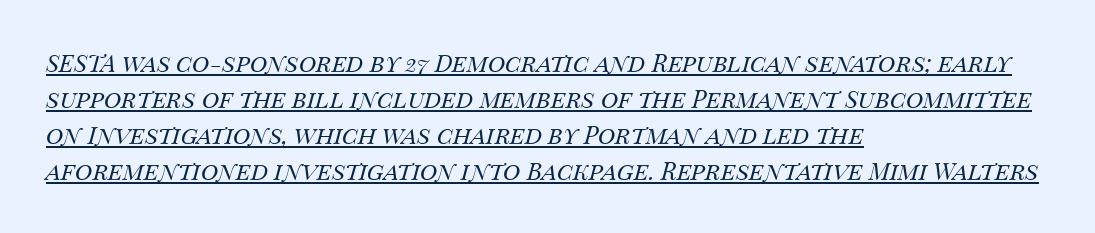
{"italic": "yes", "lean": "right", "slant_degrees": 14, "bold": "no", "underline": "yes", "align": "left", "line_spacing": "normal", "line_spacing_ratio": 1.5, "letter_spacing": "normal", "letter_spacing_em": 0.0, "glyph_px": 24}
